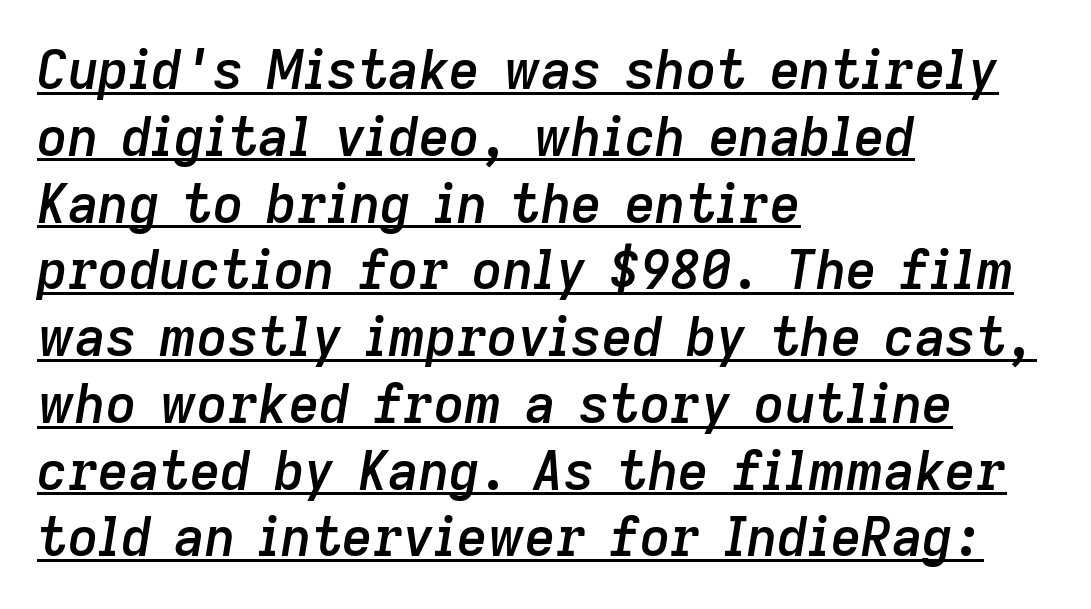
The image shows 53 px semibold type, italic (leaning right); set left-aligned, normal line spacing (1.26x), normal letter spacing, underlined; low stroke contrast and a medium x-height.
